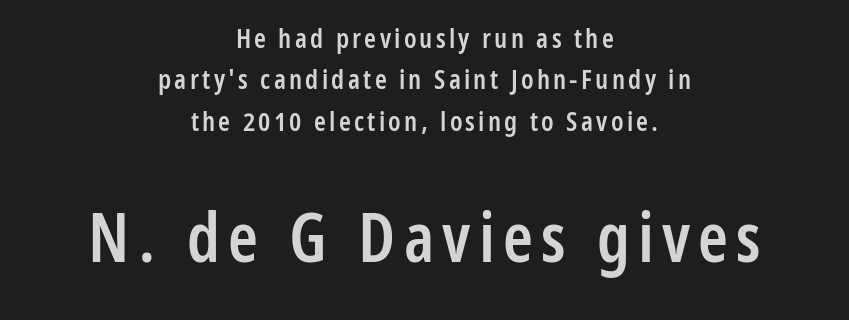
Does the bottom block carry the larger type? Yes, it does. The face used here is proportionally spaced, like ordinary book or web type. Type style note: lacks serifs. Unlike italic type, these characters show no tilt at all. Compared with an ordinary text face, these strokes are moderately heavier — a semibold.
